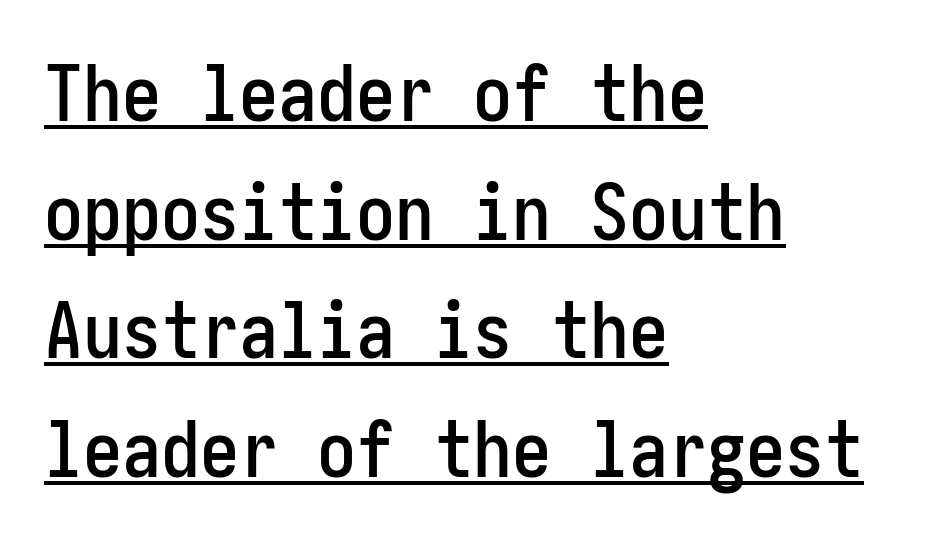
The image shows 78 px condensed sans-serif type, upright; set left-aligned, normal line spacing (1.52x), normal letter spacing, underlined; low stroke contrast and a medium x-height.
